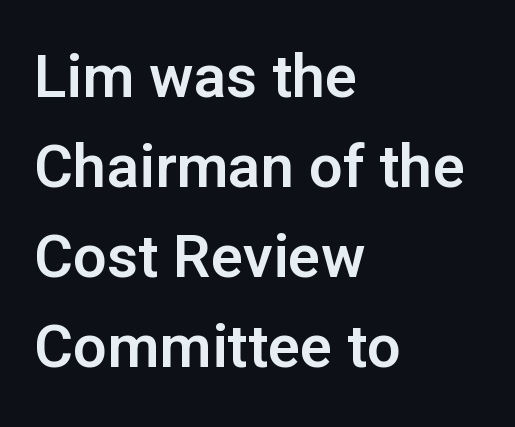
Q: Is the text italic (slanted)? A: No, it is upright.
Q: Is the typeface a serif or a sans-serif typeface? A: Sans-serif.
Q: Is the text underlined? A: No.
Q: How is the paragraph aligned? A: Left-aligned.
Q: Is the spacing between letters normal or unusually wide? A: Normal.
Q: Is the spacing between lines tight, normal or loose? A: Normal.
Q: Width (condensed, normal, or wide)? A: Normal.
Q: Stroke contrast? A: Low.
Q: x-height? A: Medium.
Q: Monospaced? A: No.
